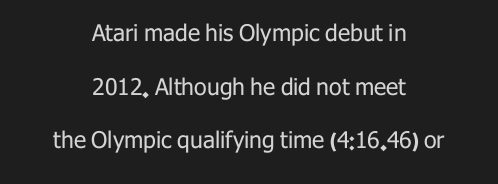
Descenders hang freely into open space. Successive baselines arrive slowly, with a big drop between each. Does the lettering tilt? It doesn't — this is upright. Leftover space on each line is divided equally before and after the words. This is not heavy type; no bold has been used.
